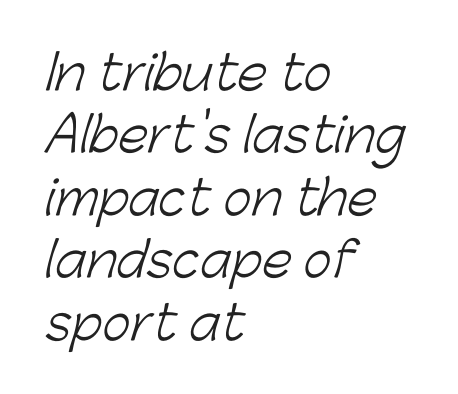
One glance says typical: line gaps are just what's usual. Any mark beneath the type? The region is blank. One-word summary of the alignment: left. These lines are rendered in a variable-pitch font. This reads as an unemphasized weight, regular at the heaviest.
